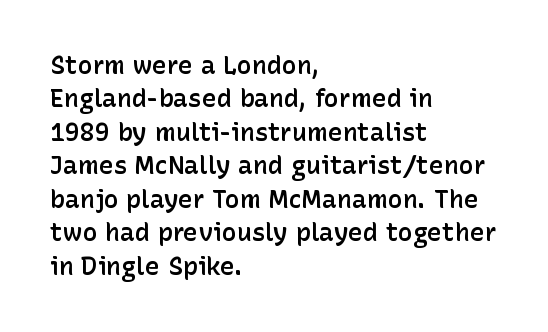
The image shows 25 px text type, upright; set left-aligned, normal line spacing (1.34x), normal letter spacing, not underlined.
